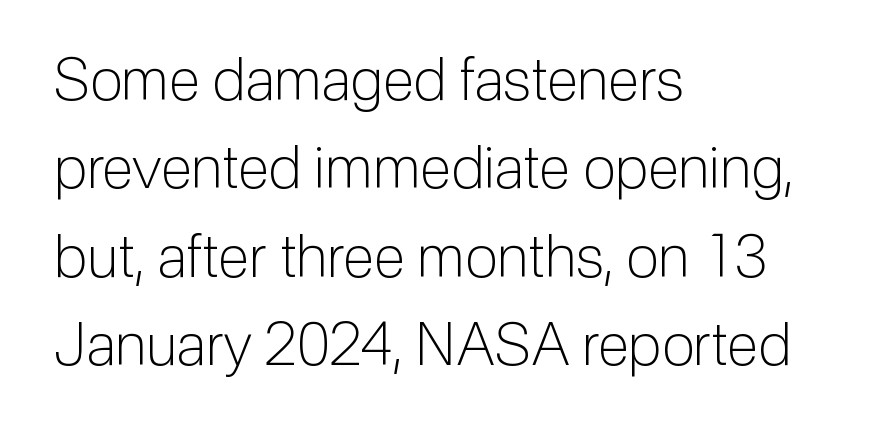
The image shows 59 px light sans-serif type, upright; set left-aligned, normal line spacing (1.5x), normal letter spacing, not underlined; low stroke contrast and a medium x-height.
